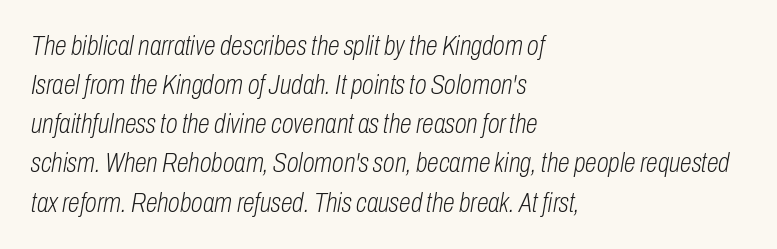
The image shows 27 px text type, italic (leaning right); set left-aligned, normal line spacing (1.45x), normal letter spacing, not underlined.
